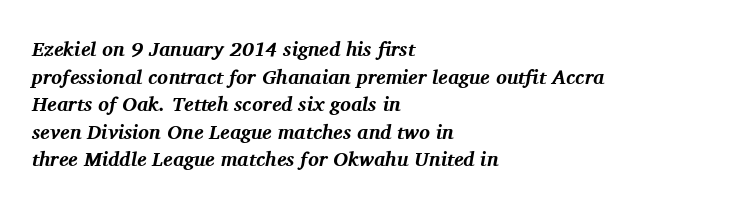
{"italic": "yes", "lean": "right", "slant_degrees": 11, "bold": "yes", "underline": "no", "align": "left", "line_spacing": "normal", "line_spacing_ratio": 1.38, "letter_spacing": "normal", "letter_spacing_em": 0.0, "glyph_px": 20}
